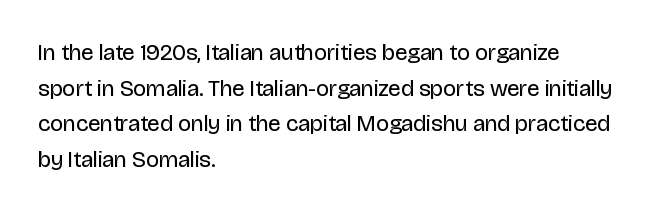
{"italic": "no", "bold": "no", "underline": "no", "align": "left", "line_spacing": "normal", "line_spacing_ratio": 1.55, "letter_spacing": "normal", "letter_spacing_em": 0.0, "glyph_px": 23}
